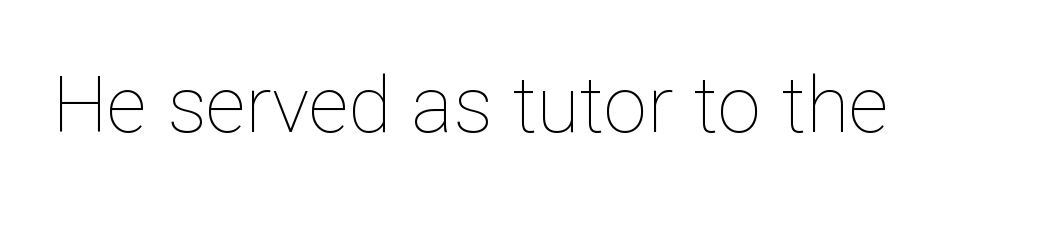
{"italic": "no", "bold": "no", "weight": "thin", "width": "normal", "stroke_contrast": "low", "x_height": "medium", "monospaced": "no", "underline": "no", "letter_spacing": "normal", "letter_spacing_em": 0.0, "glyph_px": 78}
